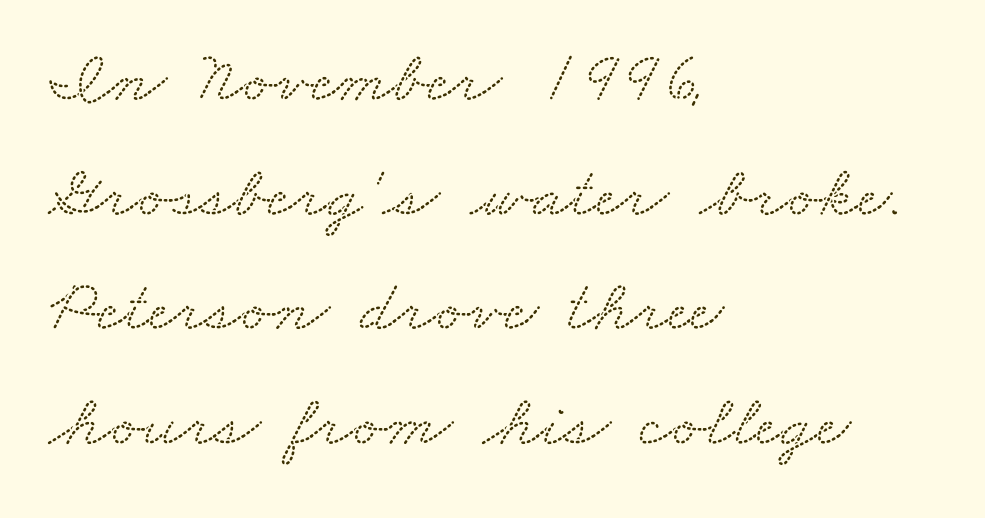
The image shows 74 px wide serif type; set left-aligned, normal line spacing (1.55x), normal letter spacing, not underlined; low stroke contrast and a small x-height.
